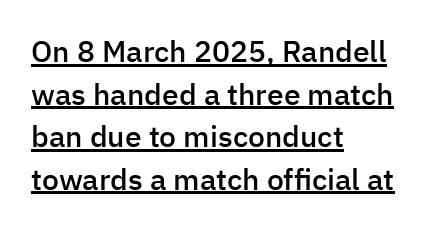
Does a line run under the words? Yes, clearly. Leading matches the norm, producing a regular column. The strokes are fattened partway — semibold, not bold. Visually the block forms a straight wall on the left and a jagged coastline on the right.
